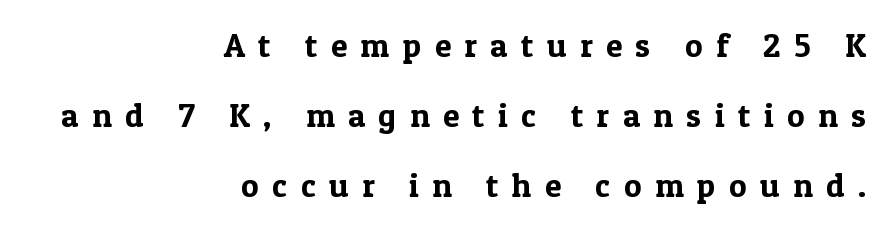
Q: Is the text italic (slanted)? A: No, it is upright.
Q: Is the typeface a serif or a sans-serif typeface? A: Serif.
Q: Is the text underlined? A: No.
Q: How is the paragraph aligned? A: Right-aligned.
Q: Is the spacing between letters normal or unusually wide? A: Unusually wide.
Q: Is the spacing between lines tight, normal or loose? A: Loose.
Q: Width (condensed, normal, or wide)? A: Normal.
Q: x-height? A: Medium.
Q: Monospaced? A: No.
